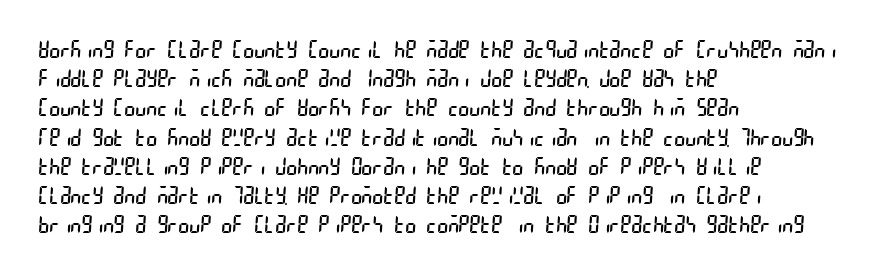
These lines keep a tight, regular rhythm from letter to letter. The weight tops out at a normal text grade. The passage is arranged the way most books set body copy — flush left. A typesetter would call this leading conventional body-copy spacing. The baseline area is clear.
